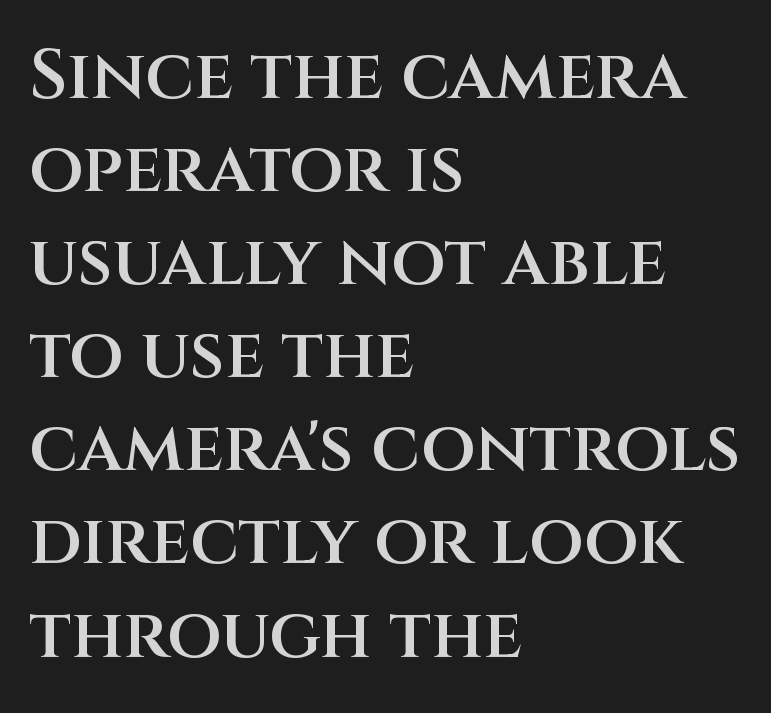
{"serif": "no", "italic": "no", "bold": "semi", "weight": "semibold", "width": "normal", "stroke_contrast": "medium", "x_height": "large", "monospaced": "no", "underline": "no", "align": "left", "line_spacing": "normal", "line_spacing_ratio": 1.33, "letter_spacing": "normal", "letter_spacing_em": 0.0, "glyph_px": 70}
